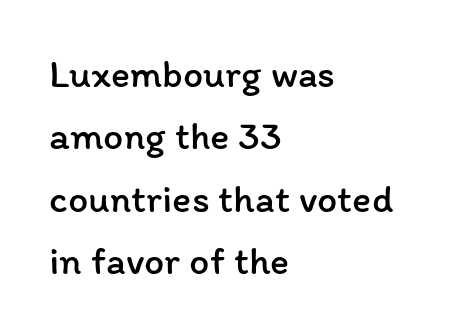
Left-aligned paragraph, ragged on the right. The specimen reads as upright at a glance. Unbolded letterforms with no extra heft. The passage shown is typed in a proportional face where columns would drift. The passage shown stacks its lines at a standard gap. Spacing between characters is what you'd get straight out of the box.
